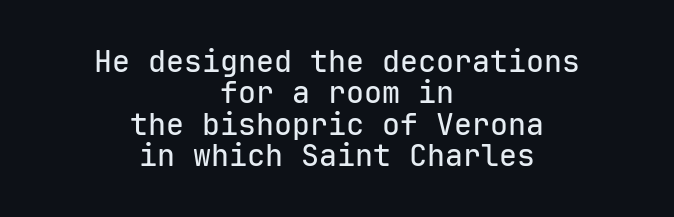
No extra tracking has been applied to these lines. Looks like terminal output: every glyph gets an equal slot. Has an underline been added? It has not. Where is the straight margin? There isn't one; the lines are centered. The face used here is a sans, in the tradition of grotesques and geometrics.
